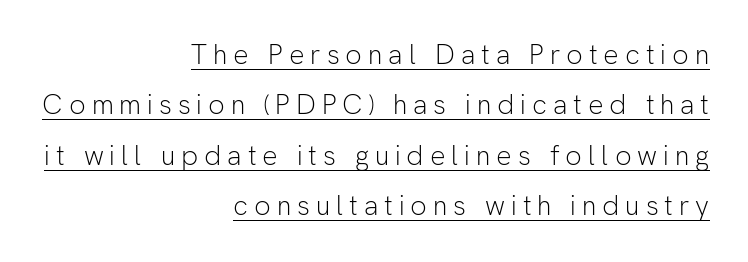
{"italic": "no", "bold": "no", "underline": "yes", "align": "right", "line_spacing_ratio": 1.87, "letter_spacing": "wide", "letter_spacing_em": 0.22, "glyph_px": 27}
